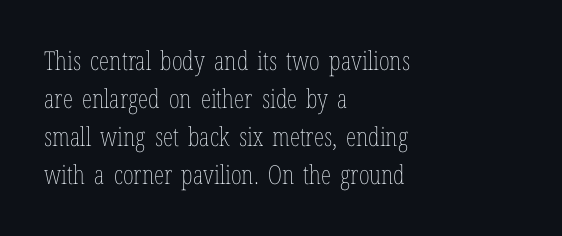
Q: Is the text bold? A: No.
Q: Is the text italic (slanted)? A: No, it is upright.
Q: Is the text underlined? A: No.
Q: How is the paragraph aligned? A: Left-aligned.
Q: Is the spacing between letters normal or unusually wide? A: Normal.
Q: Is the spacing between lines tight, normal or loose? A: Normal.
